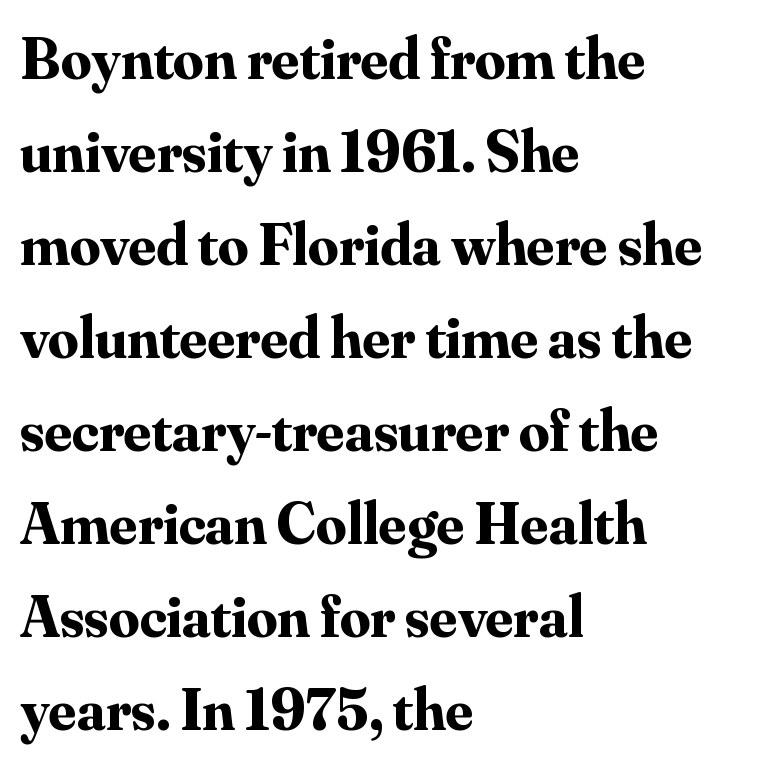
Serif or sans? Serif — the stroke terminals have little feet. Varying glyph widths throughout — classic text-font behaviour. Only glyphs here, with clear space below each row. In terms of letterspacing, this is plain default setting.
